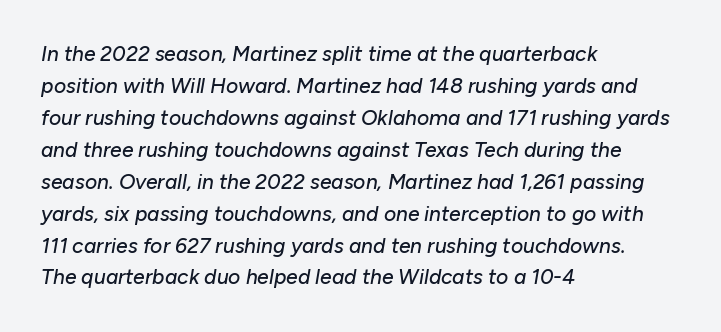
{"italic": "yes", "lean": "right", "slant_degrees": 10, "underline": "no", "align": "left", "line_spacing": "normal", "line_spacing_ratio": 1.52, "letter_spacing": "normal", "letter_spacing_em": 0.0, "glyph_px": 21}
